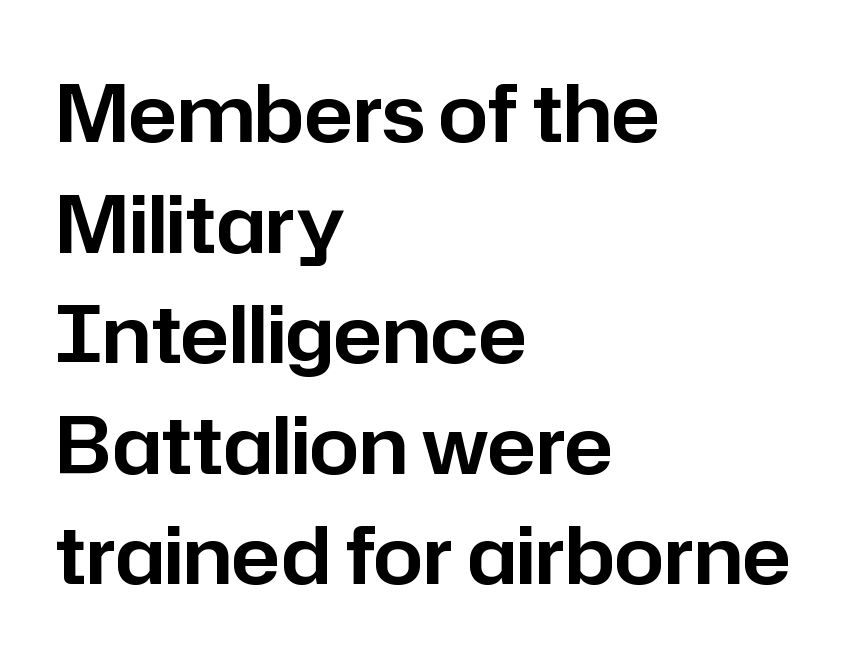
This sample keeps an unexceptional amount of space between lines. The glyphs are unaccompanied by any horizontal stroke below them. Letterform terminals end flat and unadorned throughout the passage. A roman cut, with each character standing at attention. These lines are set flush left with a ragged right edge. A typesetter would call this zero additional tracking.
